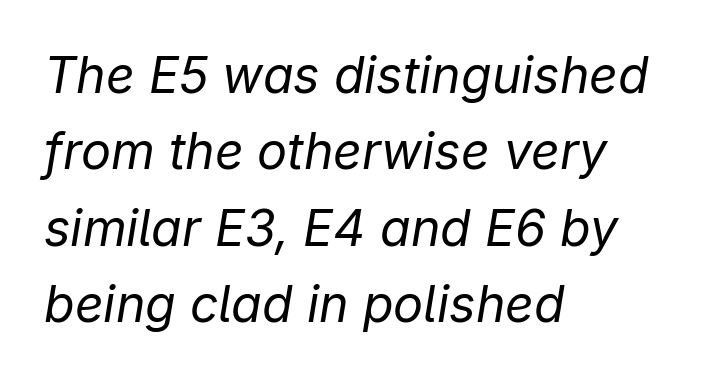
{"italic": "yes", "lean": "right", "slant_degrees": 9, "bold": "no", "weight": "regular", "width": "normal", "stroke_contrast": "low", "x_height": "medium", "monospaced": "no", "underline": "no", "align": "left", "line_spacing": "normal", "line_spacing_ratio": 1.53, "letter_spacing": "normal", "letter_spacing_em": 0.0, "glyph_px": 50}
